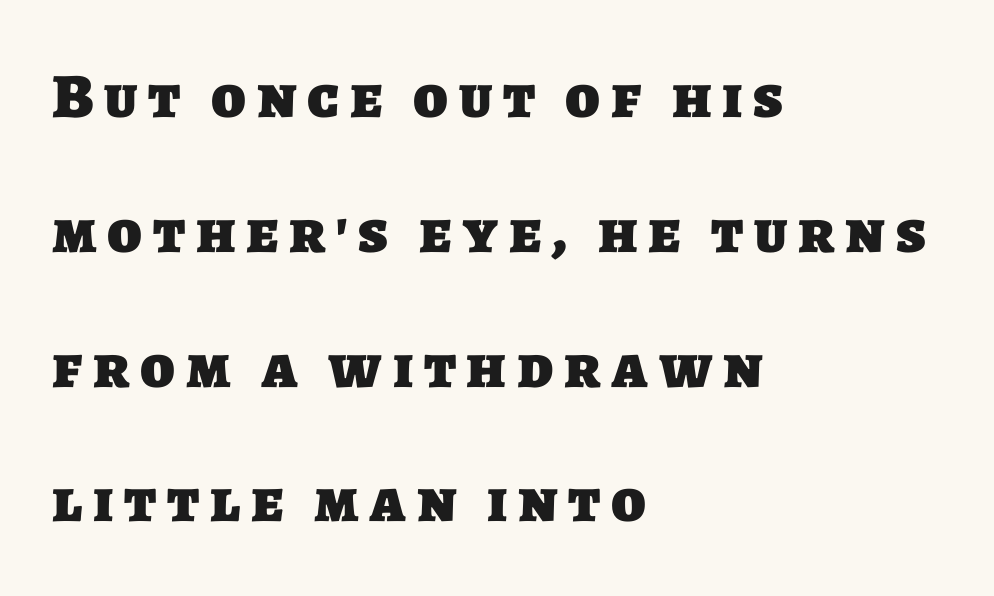
The image shows 63 px heavy sans-serif type; set left-aligned, loose line spacing (2.14x), not underlined; low stroke contrast and a large x-height.
